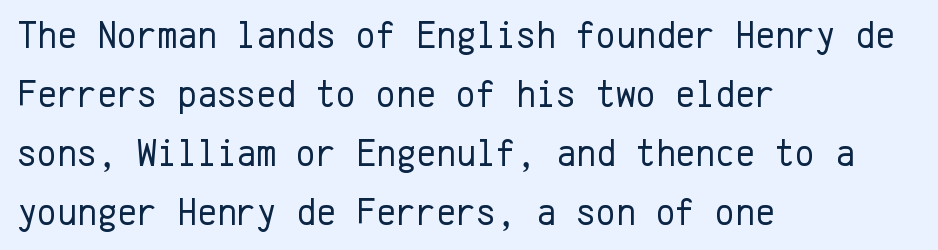
Q: Is the text bold? A: No.
Q: Is the text italic (slanted)? A: No, it is upright.
Q: Is the typeface a serif or a sans-serif typeface? A: Sans-serif.
Q: Is the text underlined? A: No.
Q: How is the paragraph aligned? A: Left-aligned.
Q: Is the spacing between letters normal or unusually wide? A: Normal.
Q: Is the spacing between lines tight, normal or loose? A: Normal.
Q: Width (condensed, normal, or wide)? A: Normal.
Q: Stroke contrast? A: Low.
Q: x-height? A: Medium.
Q: Monospaced? A: Yes.
